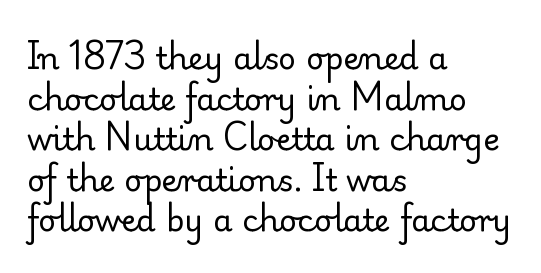
These glyphs show unthickened strokes, regular width or finer. Compared with typical body copy, the letter spacing here is the same. A clean baseline with only descenders dipping below it. A student would call this left alignment; a typographer would say flush left, rag right.
